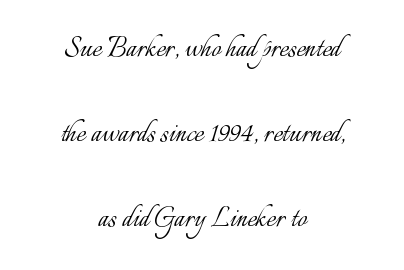
This sample has the flowing, uneven cadence of proportional lettering. One-word summary of the alignment: center. Nothing unusual about the tracking: characters are spaced as the font intends. Each new line begins a long way beneath the previous one.
